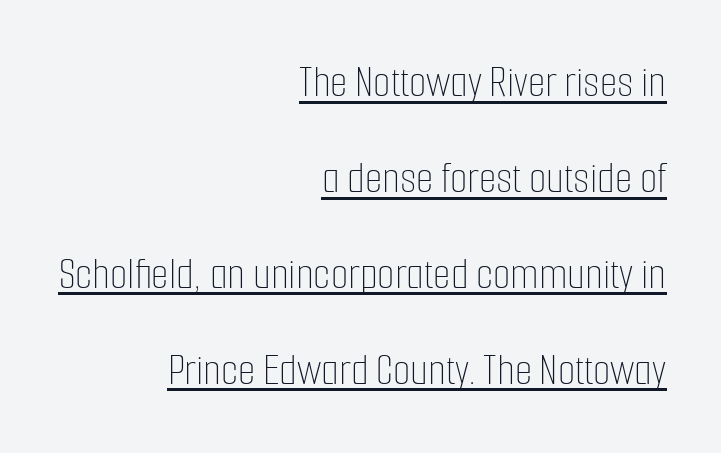
Q: Is the text bold? A: No.
Q: Is the text italic (slanted)? A: No, it is upright.
Q: Is the text underlined? A: Yes.
Q: How is the paragraph aligned? A: Right-aligned.
Q: Is the spacing between letters normal or unusually wide? A: Normal.
Q: Is the spacing between lines tight, normal or loose? A: Loose.
Q: Width (condensed, normal, or wide)? A: Condensed.
Q: Stroke contrast? A: Low.
Q: x-height? A: Medium.
Q: Monospaced? A: No.
